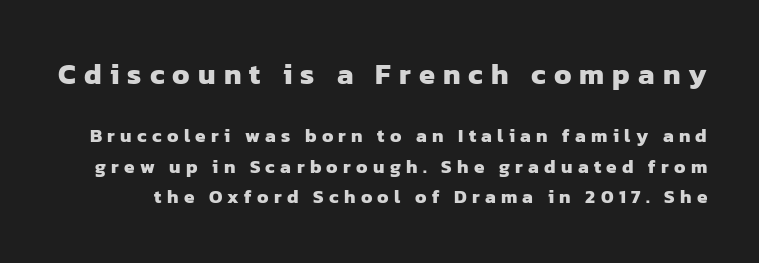
Q: Is the text bold? A: Yes.
Q: Is the typeface a serif or a sans-serif typeface? A: Sans-serif.
Q: Is the text underlined? A: No.
Q: Is the spacing between letters normal or unusually wide? A: Unusually wide.
Q: Is the spacing between lines tight, normal or loose? A: Normal.
Q: Which block of text is set in a larger size, the first (top) or the second (bottom)? A: The first (top) one.
Q: Width (condensed, normal, or wide)? A: Normal.
Q: Stroke contrast? A: Low.
Q: x-height? A: Medium.
Q: Monospaced? A: No.
